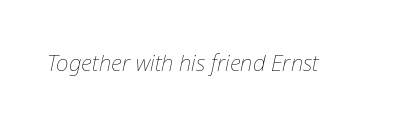
{"italic": "yes", "lean": "right", "slant_degrees": 12, "bold": "no", "underline": "no", "letter_spacing": "normal", "letter_spacing_em": 0.0, "glyph_px": 22}
